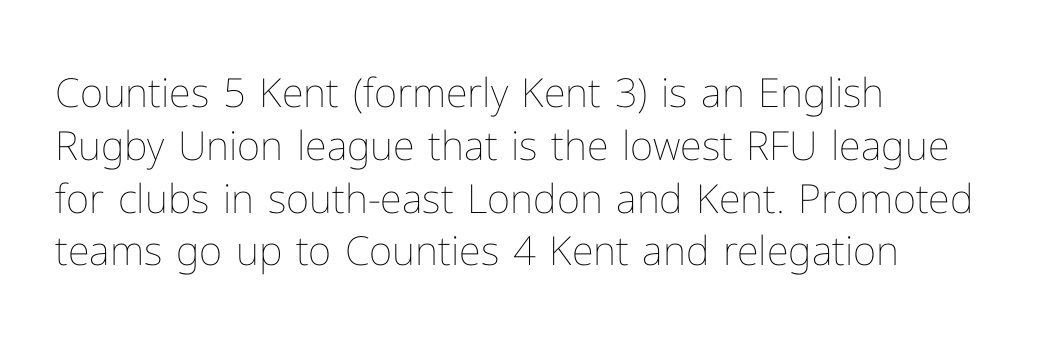
The image shows 40 px thin type, upright; set left-aligned, normal line spacing (1.32x), normal letter spacing, not underlined; low stroke contrast and a medium x-height.
